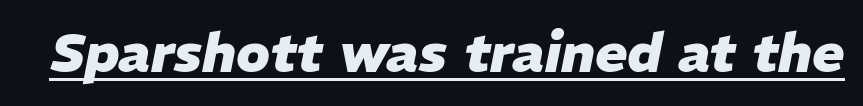
The image shows 54 px heavy type, italic (leaning right); set normal letter spacing, underlined; low stroke contrast and a medium x-height.
